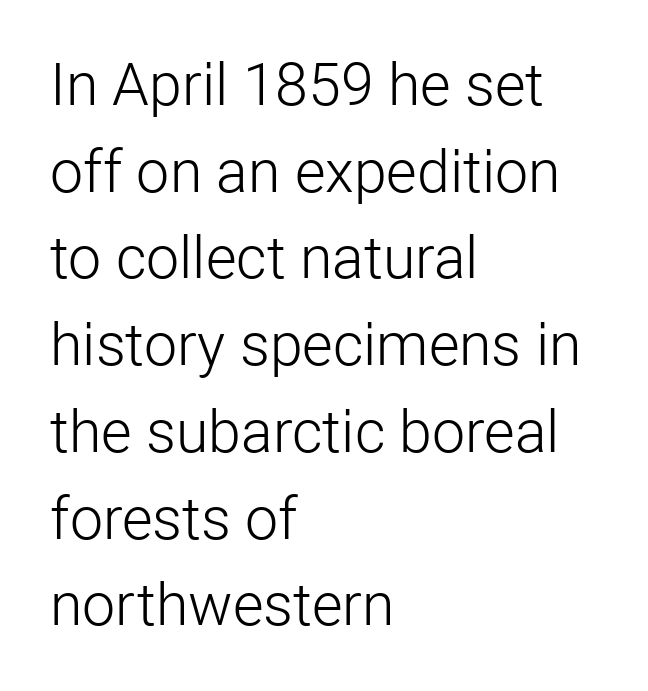
Q: Is the text bold? A: No.
Q: Is the text italic (slanted)? A: No, it is upright.
Q: Is the typeface a serif or a sans-serif typeface? A: Sans-serif.
Q: Is the text underlined? A: No.
Q: How is the paragraph aligned? A: Left-aligned.
Q: Is the spacing between letters normal or unusually wide? A: Normal.
Q: Is the spacing between lines tight, normal or loose? A: Normal.
Q: Width (condensed, normal, or wide)? A: Normal.
Q: Stroke contrast? A: Low.
Q: x-height? A: Medium.
Q: Monospaced? A: No.
